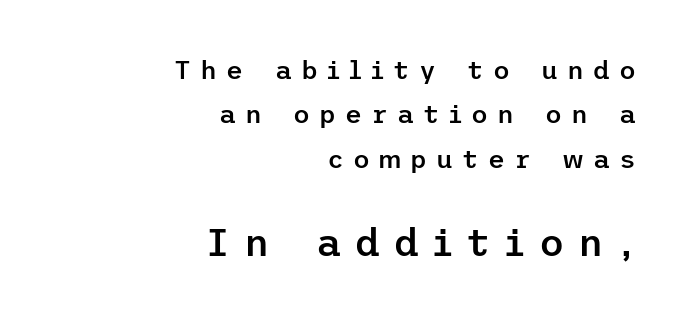
Q: Is the text bold? A: Semi-bold.
Q: Is the text italic (slanted)? A: No, it is upright.
Q: Is the typeface a serif or a sans-serif typeface? A: Sans-serif.
Q: Is the text underlined? A: No.
Q: How is the paragraph aligned? A: Right-aligned.
Q: Is the spacing between letters normal or unusually wide? A: Unusually wide.
Q: Which block of text is set in a larger size, the first (top) or the second (bottom)? A: The second (bottom) one.
Q: Width (condensed, normal, or wide)? A: Normal.
Q: Stroke contrast? A: Low.
Q: x-height? A: Medium.
